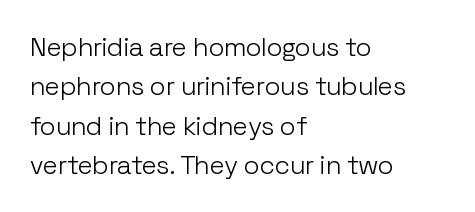
A typesetter would mark this as roman, not italic. Does the leading feel generous? No, just average. The typesetter chose a ragged-right arrangement here. The gaps between neighbouring characters are ordinary and unremarkable. Is this a heavy cut? Hardly; it is regular or lighter. The space directly below the letters is spotless.
